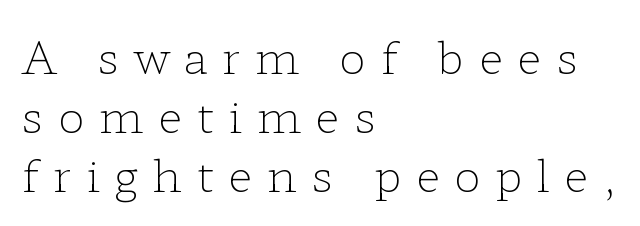
The image shows 45 px light, wide serif type, upright; set left-aligned, normal line spacing (1.31x), unusually wide letter spacing (+0.32 em), not underlined; low stroke contrast and a medium x-height.
